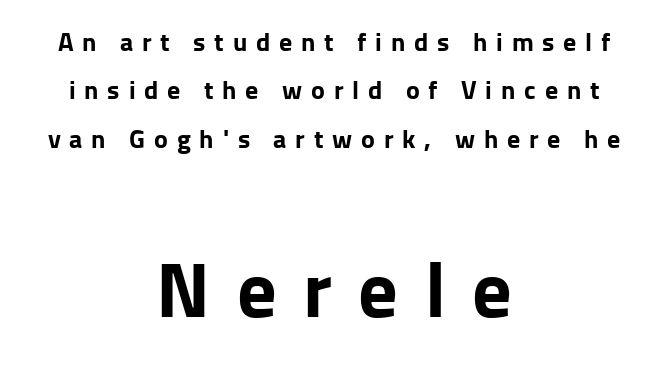
Q: Is the text bold? A: Yes.
Q: Is the text italic (slanted)? A: No, it is upright.
Q: Is the typeface a serif or a sans-serif typeface? A: Sans-serif.
Q: Is the text underlined? A: No.
Q: How is the paragraph aligned? A: Centered.
Q: Is the spacing between letters normal or unusually wide? A: Unusually wide.
Q: Which block of text is set in a larger size, the first (top) or the second (bottom)? A: The second (bottom) one.
Q: Width (condensed, normal, or wide)? A: Normal.
Q: Stroke contrast? A: Low.
Q: x-height? A: Medium.
Q: Monospaced? A: No.
